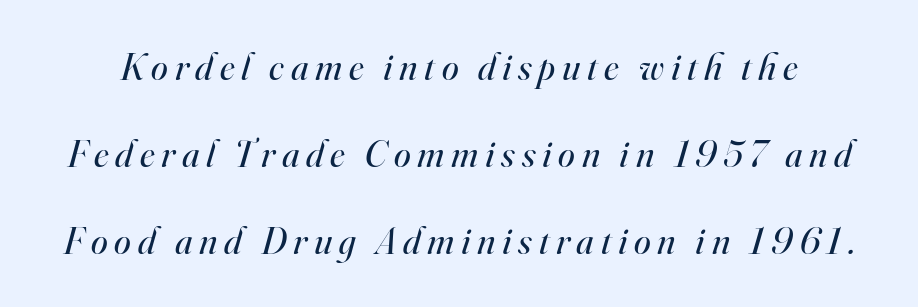
{"serif": "yes", "italic": "yes", "lean": "right", "slant_degrees": 16, "bold": "no", "weight": "regular", "width": "normal", "stroke_contrast": "high", "x_height": "small", "monospaced": "no", "underline": "no", "line_spacing": "loose", "line_spacing_ratio": 2.29, "glyph_px": 38}
